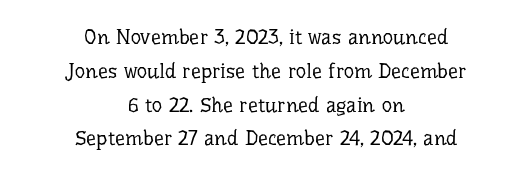
The image shows 20 px text type, upright; set centered, normal line spacing (1.69x), normal letter spacing, not underlined.
